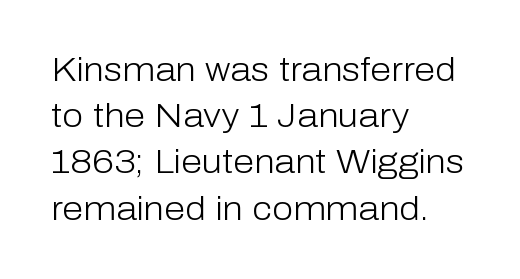
{"serif": "no", "italic": "no", "bold": "no", "weight": "light", "width": "normal", "stroke_contrast": "low", "x_height": "medium", "monospaced": "no", "underline": "no", "align": "left", "line_spacing": "normal", "line_spacing_ratio": 1.36, "letter_spacing": "normal", "letter_spacing_em": 0.0, "glyph_px": 34}
